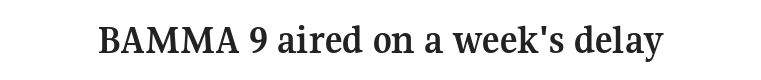
Proportional: the letters do not fall into vertical columns. The letters sit at their default tracking, neither squeezed nor spread. The passage shown is not underscored anywhere. A roman cut, with each character standing at attention. Strong, thick strokes mark this as bold type. These lines are composed in type with serifs.
